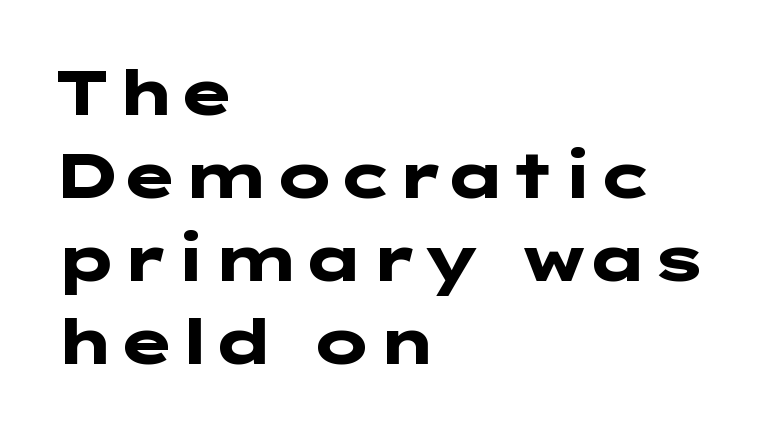
The line texture is even and compact thanks to regular tracking. These lines are composed in type without serifs. Any mark beneath the type? The region is blank. Leading matches the norm, producing a regular column.
